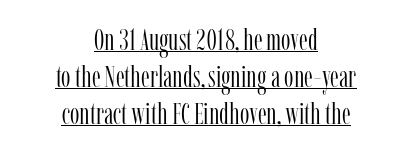
Q: Is the text bold? A: No.
Q: Is the text italic (slanted)? A: No, it is upright.
Q: Is the typeface a serif or a sans-serif typeface? A: Serif.
Q: Is the text underlined? A: Yes.
Q: How is the paragraph aligned? A: Centered.
Q: Is the spacing between letters normal or unusually wide? A: Normal.
Q: Width (condensed, normal, or wide)? A: Condensed.
Q: Stroke contrast? A: Low.
Q: x-height? A: Medium.
Q: Monospaced? A: No.
